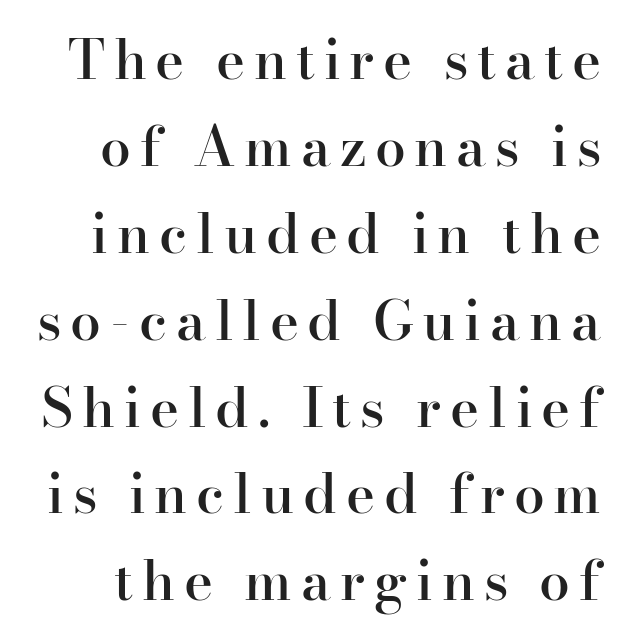
The image shows 55 px semibold serif type, upright; set normal line spacing (1.58x), not underlined; high stroke contrast and a small x-height.
